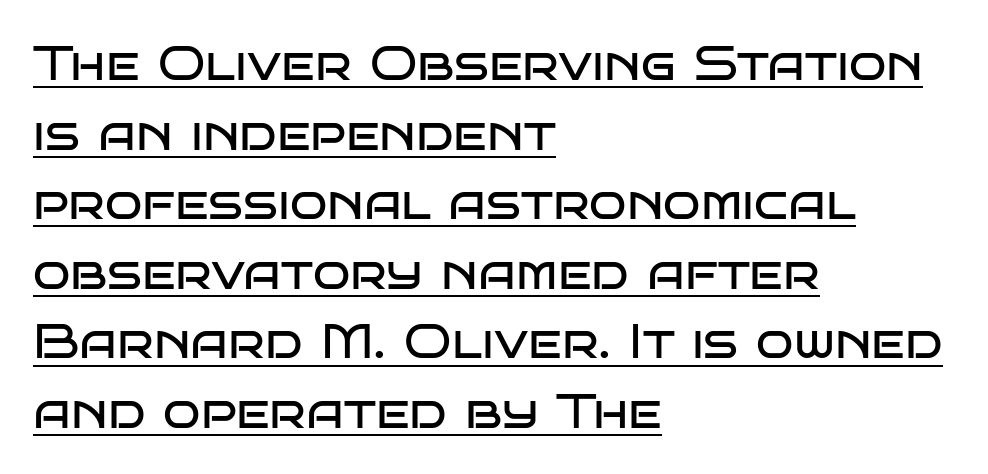
The image shows 49 px regular-weight, wide sans-serif type, upright; set left-aligned, normal line spacing (1.42x), normal letter spacing, underlined; low stroke contrast and a large x-height.
